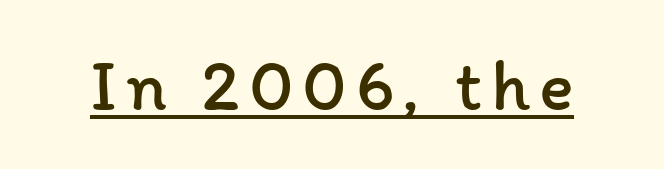
Decoration check: the copy is underlined. Do the characters align in a grid? No, the font is proportional. Weight: not bold — regular or lighter. Style check: upright.
